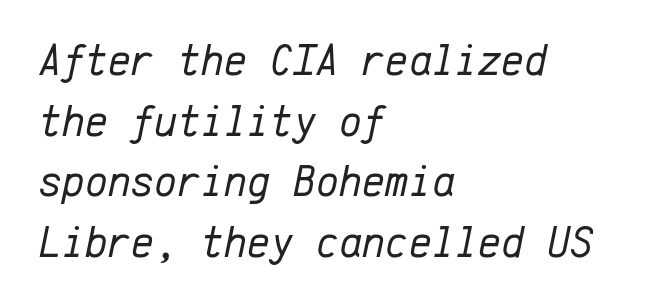
Q: Is the text bold? A: No.
Q: Is the text italic (slanted)? A: Yes, it leans right by about 12 degrees.
Q: Is the text underlined? A: No.
Q: How is the paragraph aligned? A: Left-aligned.
Q: Is the spacing between letters normal or unusually wide? A: Normal.
Q: Is the spacing between lines tight, normal or loose? A: Normal.
Q: Width (condensed, normal, or wide)? A: Normal.
Q: Stroke contrast? A: Low.
Q: x-height? A: Medium.
Q: Monospaced? A: Yes.
